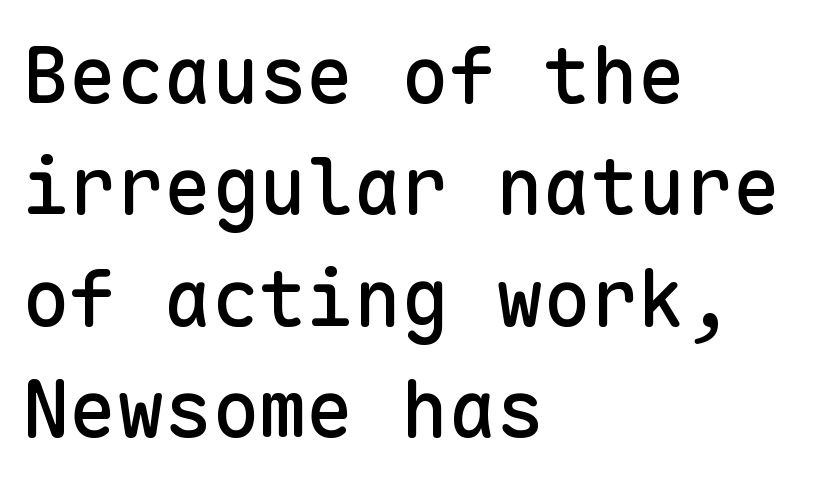
{"serif": "no", "italic": "no", "width": "normal", "stroke_contrast": "low", "x_height": "medium", "monospaced": "yes", "underline": "no", "align": "left", "line_spacing": "normal", "line_spacing_ratio": 1.41, "letter_spacing": "normal", "letter_spacing_em": 0.0, "glyph_px": 79}
